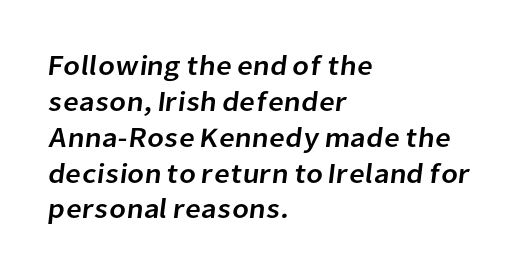
In terms of letterform style, serifs are entirely absent. Reading down the column, the eye jumps a familiar distance to each next line. This sample has the flowing, uneven cadence of proportional lettering. The line texture is even and compact thanks to regular tracking. This rendering uses left alignment, leaving the right contour irregular.
